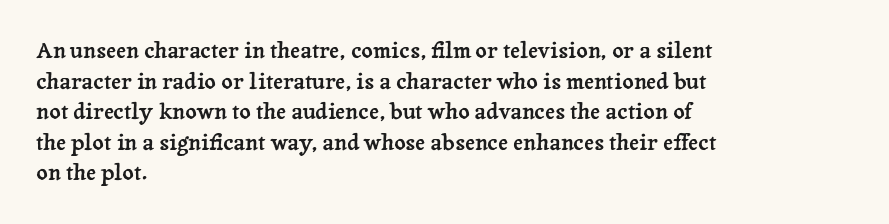
Q: Is the text italic (slanted)? A: No, it is upright.
Q: Is the text underlined? A: No.
Q: How is the paragraph aligned? A: Left-aligned.
Q: Is the spacing between letters normal or unusually wide? A: Normal.
Q: Is the spacing between lines tight, normal or loose? A: Normal.
